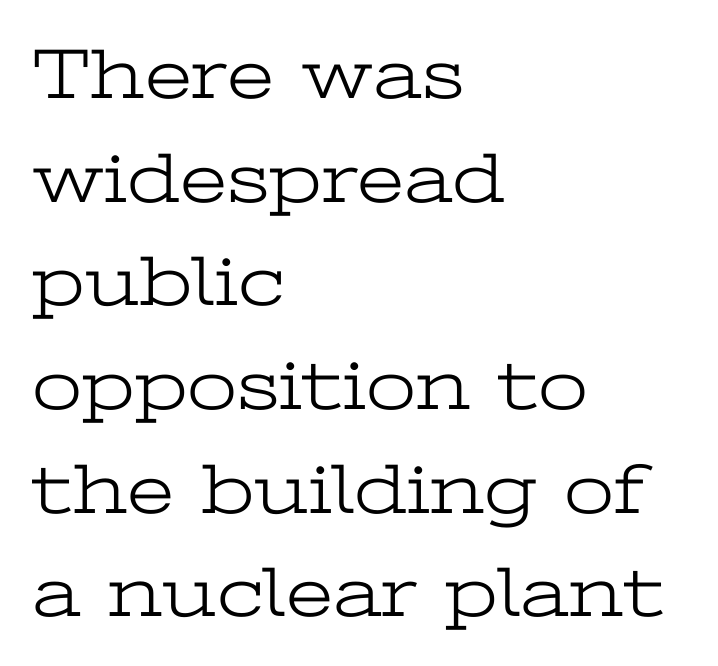
Posture: upright roman. Inter-character spacing is left at the font's built-in metrics. Look at the bottom of the vertical strokes: they flare into serifs here. Spacing verdict: proportional, widths tailored to each character. A classic flush-left, rag-right setting is used for this passage.
